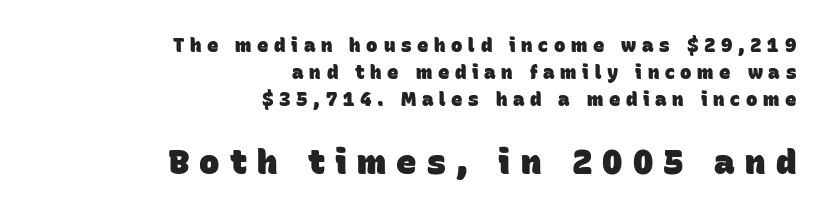
The image shows 34 px heavy sans-serif type; set right-aligned, normal line spacing (1.41x), unusually wide letter spacing (+0.3 em), not underlined; the second (bottom) block is 1.79x larger; low stroke contrast and a large x-height.
